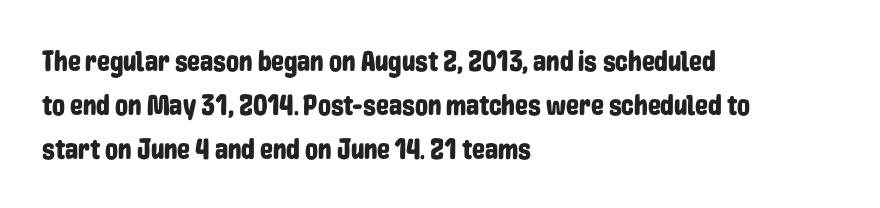
{"serif": "no", "italic": "no", "width": "condensed", "stroke_contrast": "low", "x_height": "medium", "monospaced": "no", "underline": "no", "align": "left", "line_spacing": "normal", "line_spacing_ratio": 1.52, "letter_spacing": "normal", "letter_spacing_em": 0.0, "glyph_px": 29}
